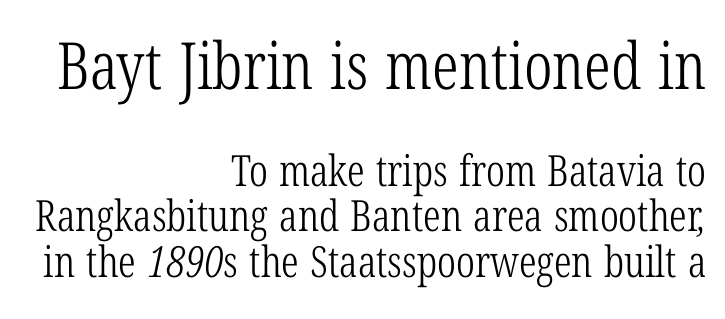
The image shows 65 px light, condensed serif type; set right-aligned, tight line spacing (1.06x), normal letter spacing, not underlined; the first (top) block is 1.51x larger; low stroke contrast and a medium x-height.
